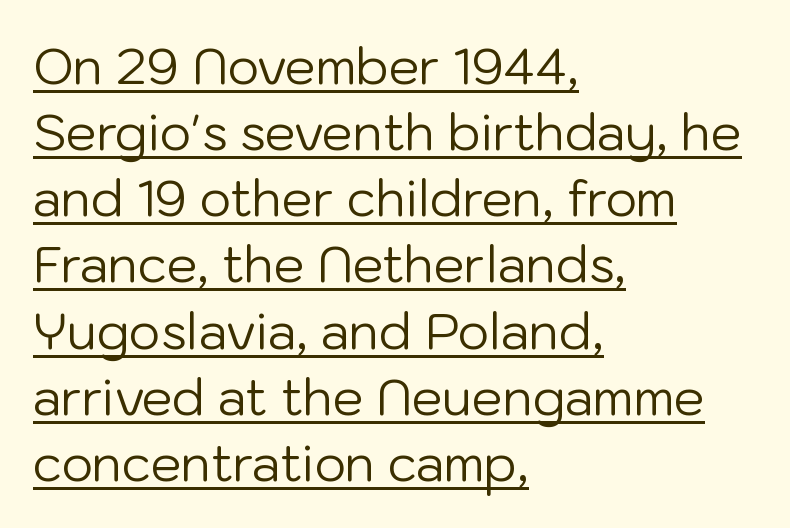
The image shows 49 px regular-weight sans-serif type, upright; set left-aligned, normal line spacing (1.35x), normal letter spacing, underlined; low stroke contrast and a medium x-height.
